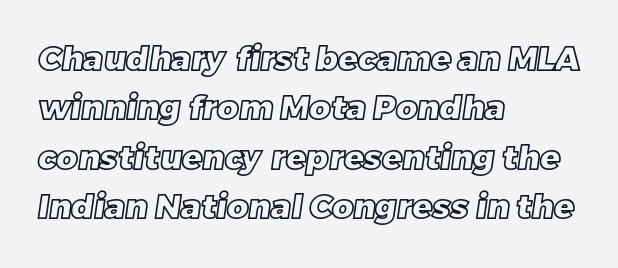
The image shows 33 px text type; set left-aligned, normal line spacing (1.5x), normal letter spacing, not underlined; a large x-height.
